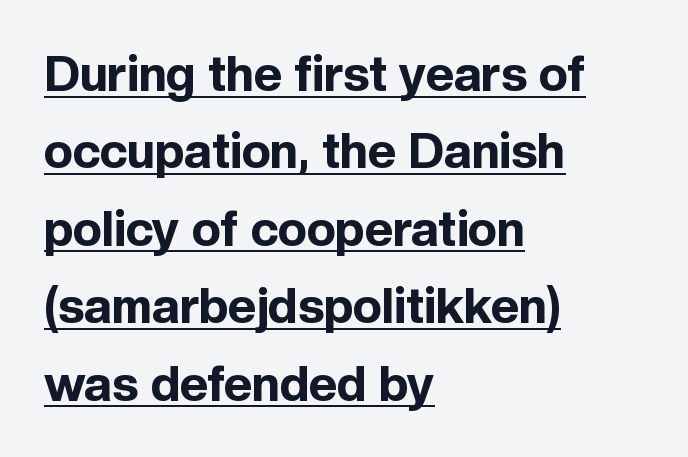
A continuous stroke trails under the words, as in a hyperlink. Note the varied advance widths — an 'i' is clearly narrower than an 'm'. Notice how thick the strokes are: this is what a full bold looks like. The typography opts for an upright posture over an oblique one.
